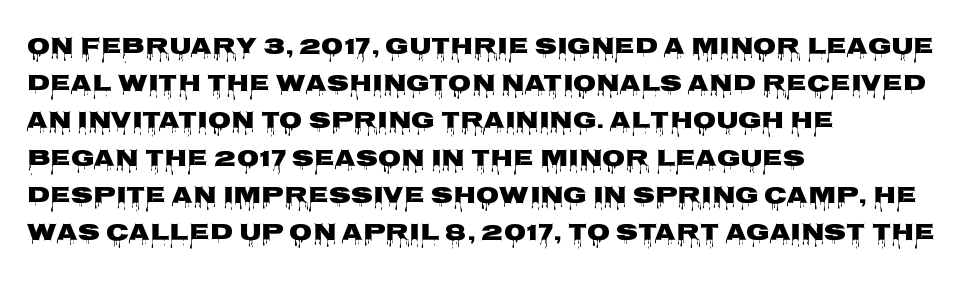
Q: Is the text italic (slanted)? A: No, it is upright.
Q: Is the text underlined? A: No.
Q: How is the paragraph aligned? A: Left-aligned.
Q: Is the spacing between letters normal or unusually wide? A: Normal.
Q: Is the spacing between lines tight, normal or loose? A: Normal.
